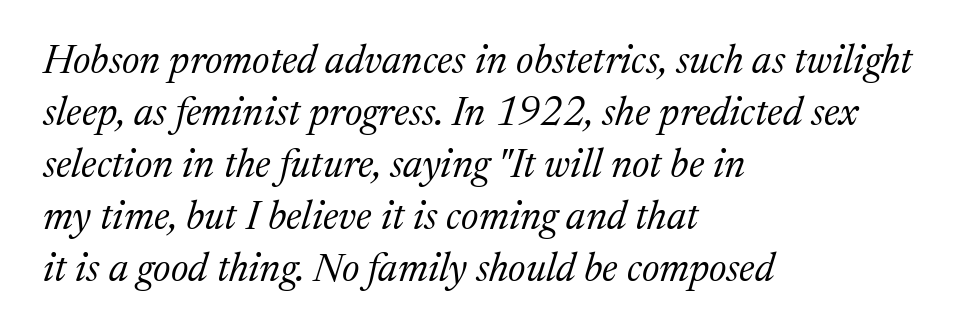
Do the characters align in a grid? No, the font is proportional. The characters display serif detailing at their extremities. Each stroke keeps to a modest, everyday thickness or less. The face used here has a pronounced slope to its letters.
